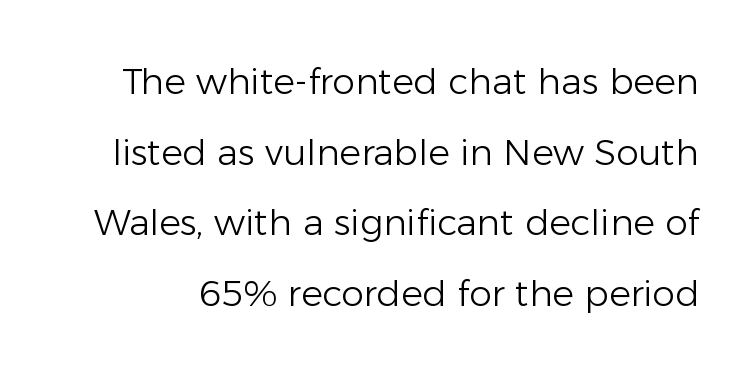
The rendering uses natural spacing where letterforms have individual widths. The glyphs are unaccompanied by any horizontal stroke below them. In terms of leading, this rendering errs on the spacious side. Compared with typical body copy, the letter spacing here is the same.
